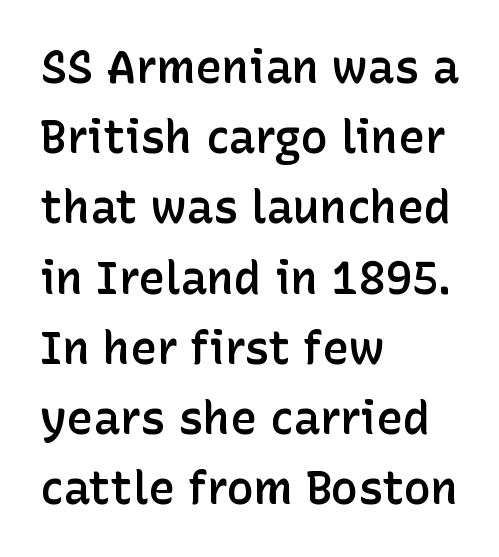
The rendering shows plain stroke endings on the letterforms — a sans-serif design. You could not count columns in this text — the font is proportionally spaced. Compared with a centered layout, this one pins lines to the left instead. Descender tails drop into unmarked territory.
